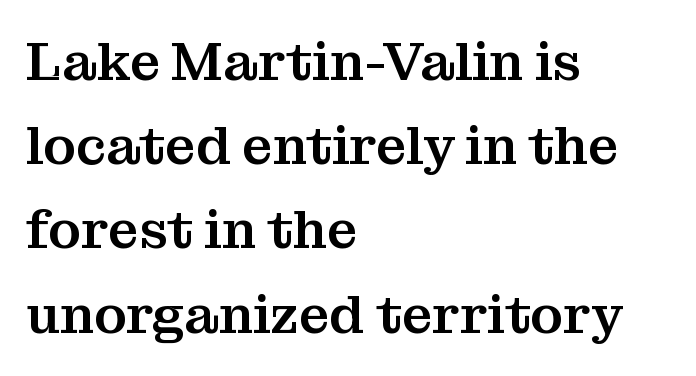
{"serif": "yes", "italic": "no", "width": "normal", "stroke_contrast": "medium", "x_height": "medium", "monospaced": "no", "underline": "no", "align": "left", "line_spacing": "normal", "line_spacing_ratio": 1.56, "letter_spacing": "normal", "letter_spacing_em": 0.0, "glyph_px": 54}
